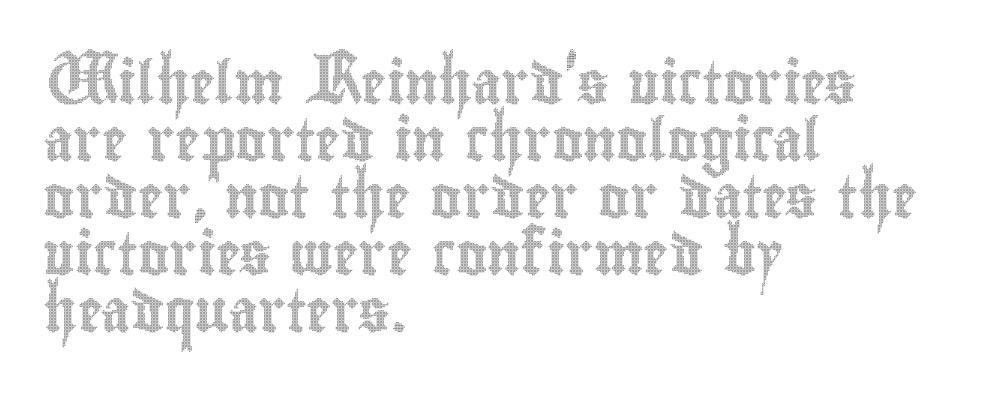
{"italic": "no", "width": "condensed", "x_height": "small", "monospaced": "no", "underline": "no", "align": "left", "line_spacing": "normal", "line_spacing_ratio": 1.36, "letter_spacing": "normal", "letter_spacing_em": 0.0, "glyph_px": 42}
